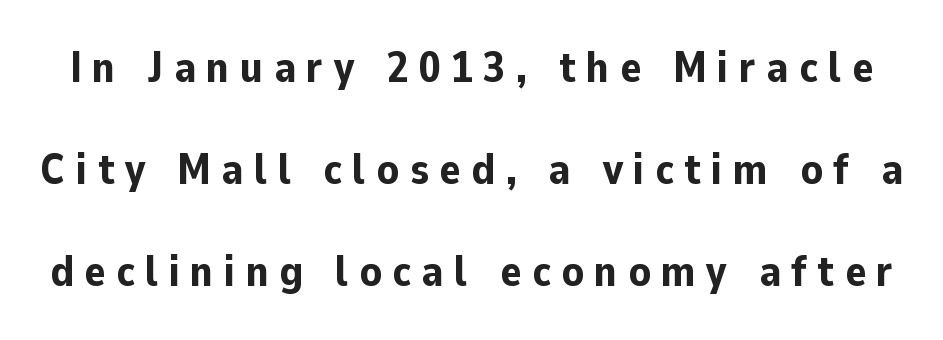
{"serif": "no", "italic": "no", "bold": "yes", "weight": "bold", "width": "normal", "stroke_contrast": "low", "x_height": "medium", "monospaced": "no", "underline": "no", "line_spacing": "loose", "line_spacing_ratio": 2.32, "letter_spacing": "wide", "letter_spacing_em": 0.24, "glyph_px": 44}
